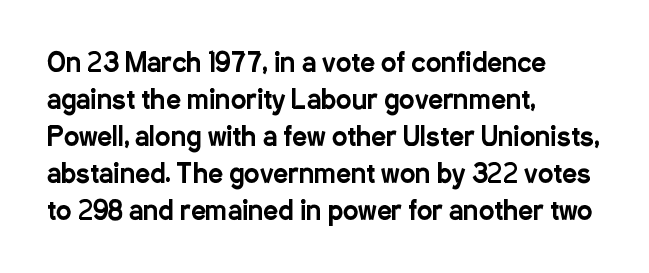
The image shows 26 px text type, upright; set left-aligned, normal line spacing (1.42x), normal letter spacing, not underlined.
